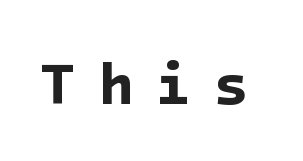
Anything drawn beneath the words? Only blank space. You can tell from the bare stems that sans-serif type was used. The letters are bold, with thick, heavy strokes. Inter-character spacing is expanded well beyond the font's built-in metrics.
